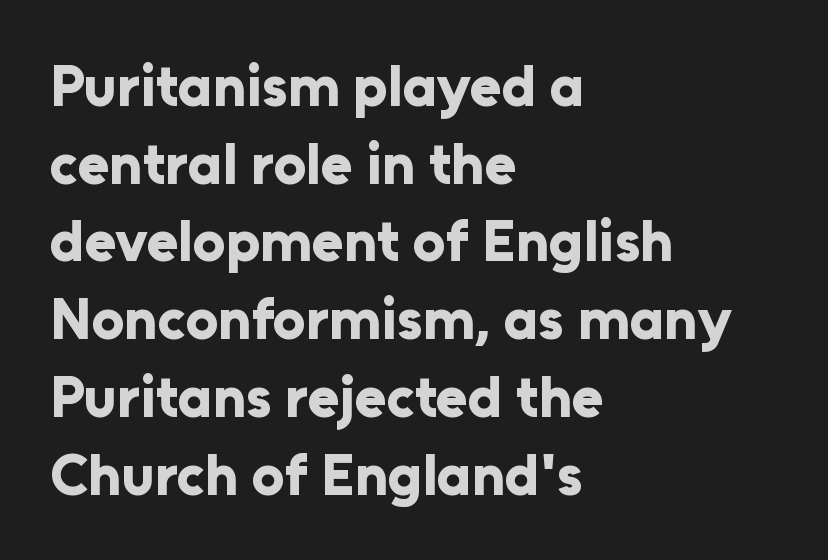
{"serif": "no", "italic": "no", "bold": "yes", "weight": "bold", "width": "normal", "stroke_contrast": "low", "x_height": "medium", "monospaced": "no", "underline": "no", "align": "left", "line_spacing": "normal", "line_spacing_ratio": 1.34, "letter_spacing": "normal", "letter_spacing_em": 0.0, "glyph_px": 58}
